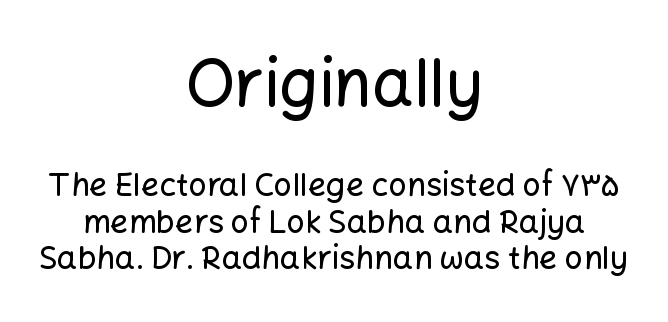
The image shows 65 px sans-serif type, upright; set centered, tight line spacing (1.14x), normal letter spacing, not underlined; the first (top) block is 2.03x larger; low stroke contrast and a medium x-height.
